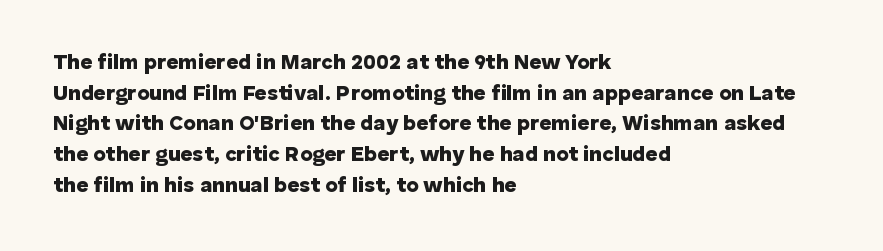
Q: Is the text bold? A: Yes.
Q: Is the text italic (slanted)? A: No, it is upright.
Q: Is the text underlined? A: No.
Q: How is the paragraph aligned? A: Left-aligned.
Q: Is the spacing between letters normal or unusually wide? A: Normal.
Q: Is the spacing between lines tight, normal or loose? A: Normal.
